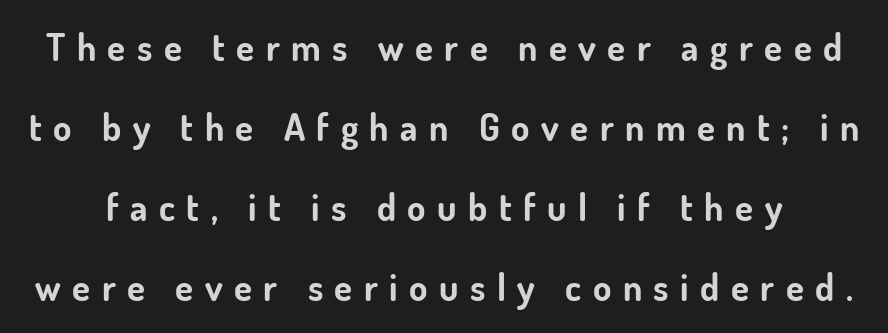
Short note: letters widely spaced. The glyphs have the mass of a bold cut. Does the lettering tilt? It doesn't — this is upright. Bare-footed words on every line. This rendering employs a face without finishing strokes, i.e., a sans-serif. Character widths vary here, with narrow letters taking less room than wide ones.
